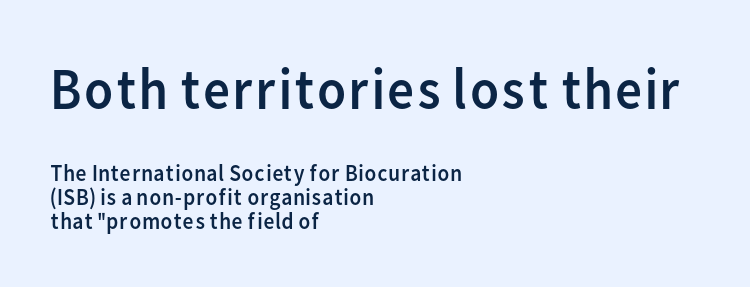
The typography opts for an upright posture over an oblique one. Each stroke keeps to a modest, everyday thickness or less. The letters advance in unequal steps, a hallmark of proportional type. Every row of glyphs begins at an identical x-position on the left. Compared with typical body copy, the letter spacing here is the same. Serifs: no, the terminals of the letterforms are clean.
